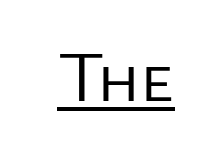
The image shows 71 px regular-weight sans-serif type, upright; set normal letter spacing, underlined; low stroke contrast and a medium x-height.
